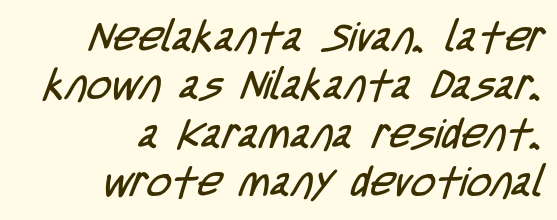
The horizontal fit of the characters is conventional and even. The leading is snug, giving the passage a crowded texture. The area under the type is left untouched. Varying glyph widths throughout — classic text-font behaviour.
